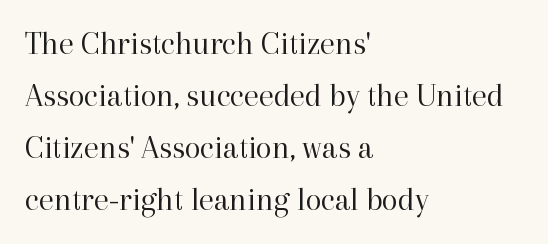
{"serif": "yes", "italic": "no", "bold": "no", "weight": "regular", "width": "normal", "stroke_contrast": "high", "x_height": "medium", "monospaced": "no", "underline": "no", "align": "left", "line_spacing": "normal", "line_spacing_ratio": 1.58, "letter_spacing": "normal", "letter_spacing_em": 0.0, "glyph_px": 33}
